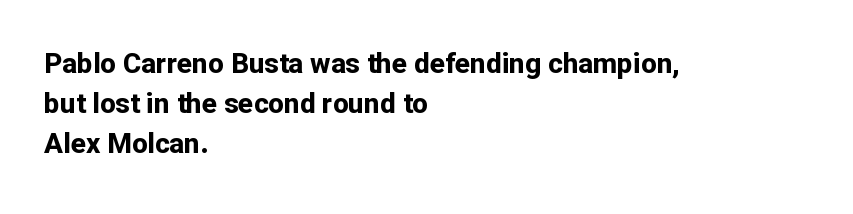
The space beneath each line is pristine and unruled. Layout note: lines flush left. How would I describe the line gaps? Plain and ordinary. The letters advance in unequal steps, a hallmark of proportional type. Is the type bold? Yes — the strokes are clearly thick and heavy.
